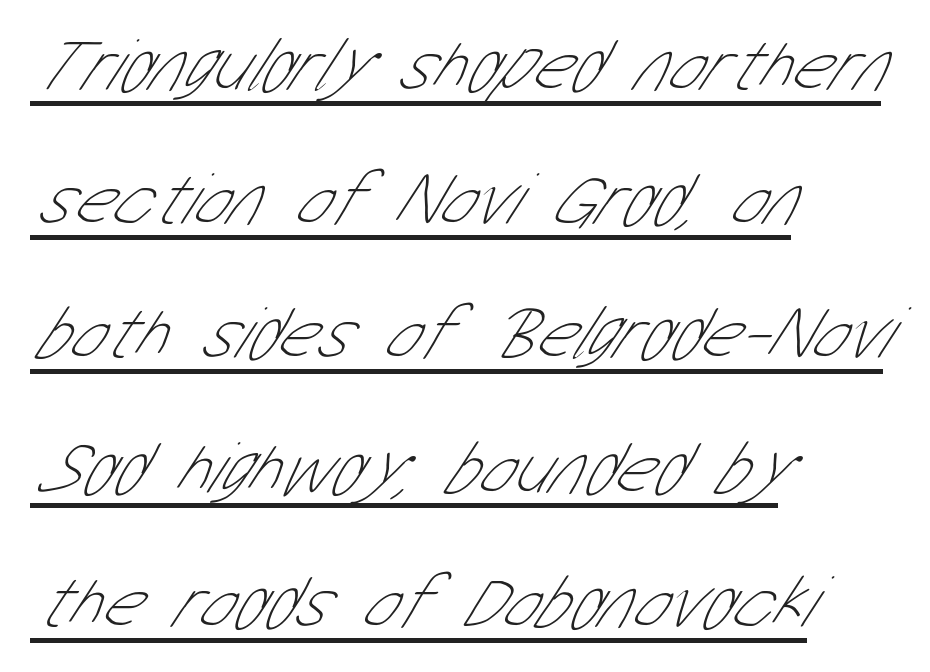
The type is set solid horizontally, with unmodified tracking. Caption: multi-line text, flush left, ragged right. The font is comparable to plain body text, perhaps lighter. Underlining? Definitely there. Unlike a traditional serif, this face leaves its strokes unadorned.
